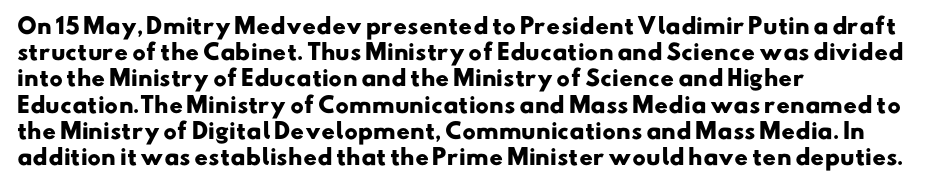
The image shows 21 px bold type; set left-aligned, normal line spacing (1.25x), normal letter spacing, not underlined.
